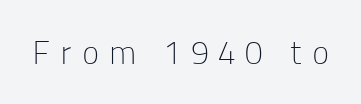
The face used here is proportionally spaced, like ordinary book or web type. The letterforms sit at book weight or below. A typesetter would mark this as roman, not italic. In terms of letterspacing, this is a distinctly airy, spread setting. The typeface chosen for these lines omits serifs. Just letters on the line, the space beneath them empty.
